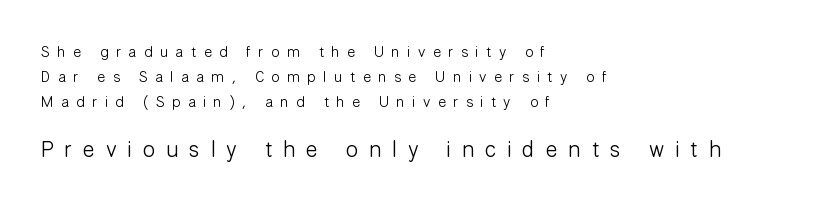
The image shows 22 px text type, upright; set left-aligned, normal line spacing (1.67x), unusually wide letter spacing (+0.5 em), not underlined; the second (bottom) block is 1.47x larger.
